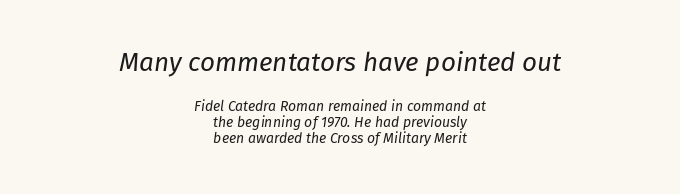
{"italic": "yes", "lean": "right", "slant_degrees": 8, "bold": "no", "underline": "no", "align": "center", "line_spacing_ratio": 1.16, "letter_spacing": "normal", "letter_spacing_em": 0.0, "larger_block": "first", "size_ratio": 1.86, "glyph_px": 26}
